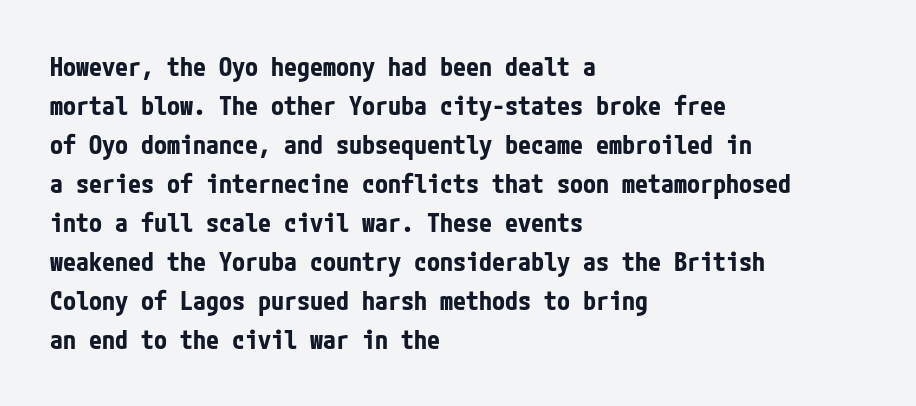
Q: Is the text bold? A: Yes.
Q: Is the text italic (slanted)? A: No, it is upright.
Q: Is the text underlined? A: No.
Q: How is the paragraph aligned? A: Left-aligned.
Q: Is the spacing between letters normal or unusually wide? A: Normal.
Q: Is the spacing between lines tight, normal or loose? A: Normal.
